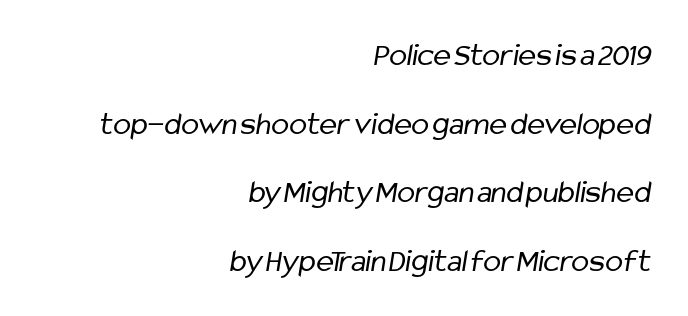
Q: Is the text bold? A: No.
Q: Is the typeface a serif or a sans-serif typeface? A: Sans-serif.
Q: Is the text underlined? A: No.
Q: How is the paragraph aligned? A: Right-aligned.
Q: Is the spacing between letters normal or unusually wide? A: Normal.
Q: Is the spacing between lines tight, normal or loose? A: Loose.
Q: Width (condensed, normal, or wide)? A: Condensed.
Q: Stroke contrast? A: Low.
Q: x-height? A: Medium.
Q: Monospaced? A: No.
